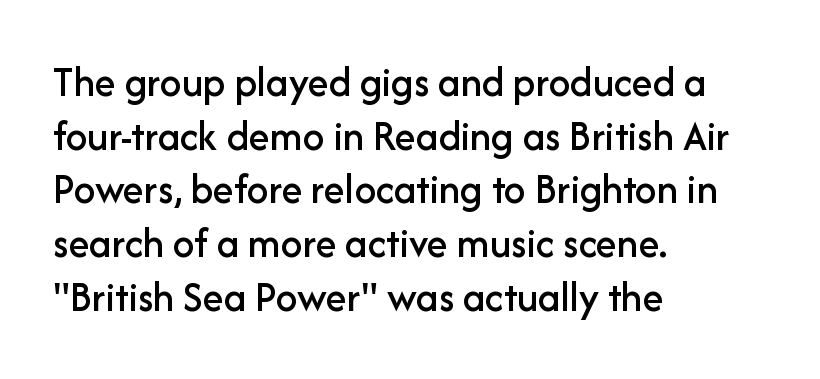
This block has exactly the height ordinary leading produces. Regarding serifs, this sample does without them. This is roman type, the default non-slanted kind. Only glyphs here, with clear space below each row.
